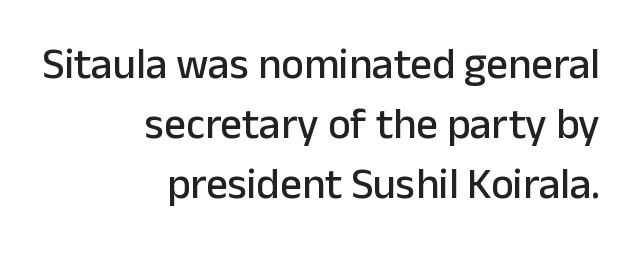
Are there feet on the stems? There aren't — it's a sans. Baseline-to-baseline distance is the conventional proportion of letter height. A clean baseline with only descenders dipping below it. Is this a fixed-width face? No — the glyphs have proportional, varying widths. In terms of posture, this sample is upright. The lines are quadded right.
